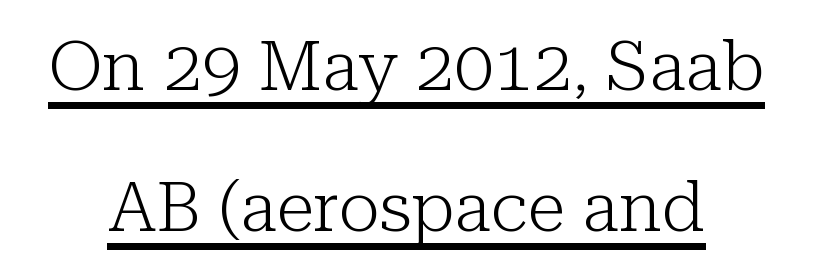
Q: Is the text bold? A: No.
Q: Is the text italic (slanted)? A: No, it is upright.
Q: Is the typeface a serif or a sans-serif typeface? A: Serif.
Q: Is the text underlined? A: Yes.
Q: Is the spacing between letters normal or unusually wide? A: Normal.
Q: Is the spacing between lines tight, normal or loose? A: Loose.
Q: Width (condensed, normal, or wide)? A: Normal.
Q: Stroke contrast? A: Low.
Q: x-height? A: Medium.
Q: Monospaced? A: No.
